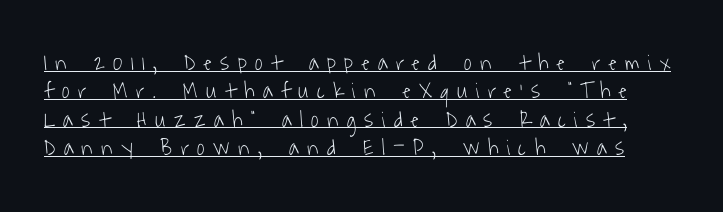
The image shows 23 px text type; set line spacing 1.23x, unusually wide letter spacing (+0.37 em), underlined.
